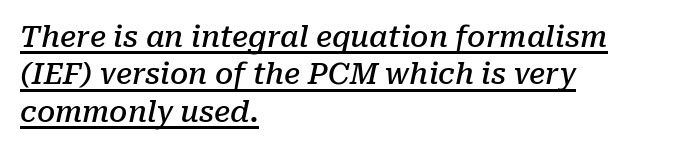
{"serif": "yes", "italic": "yes", "lean": "right", "slant_degrees": 10, "bold": "semi", "weight": "semibold", "width": "normal", "stroke_contrast": "low", "x_height": "medium", "monospaced": "no", "underline": "yes", "align": "left", "line_spacing": "normal", "line_spacing_ratio": 1.29, "letter_spacing": "normal", "letter_spacing_em": 0.0, "glyph_px": 29}
